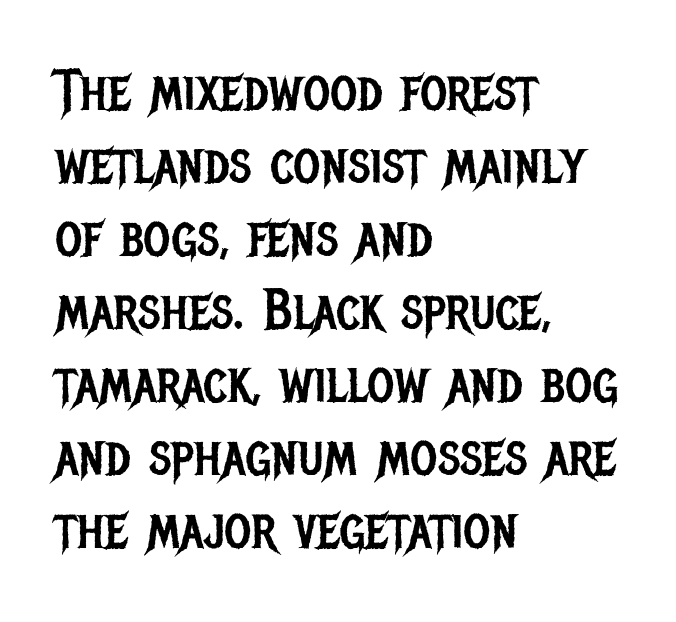
A typesetter would call this proportional, since set widths differ per character. Short note: letters normally spaced. A normal amount of white space separates one row of letters from the next. A clean baseline with only descenders dipping below it.
